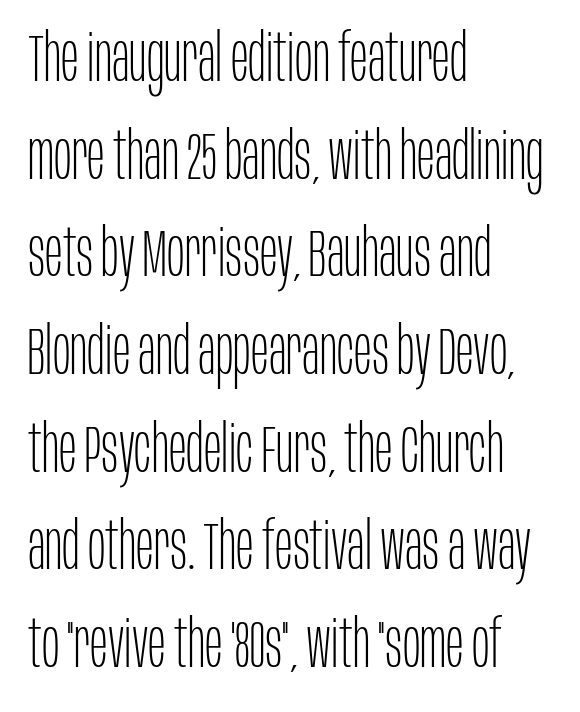
On a weight scale, this lands at 450 or below. Stroke terminals: plain, sans-serif. The setting favours the left margin, as ordinary paragraphs usually do. What stands out about the letter spacing? Nothing — it is the standard amount. Does the leading feel generous? No, just average. Words float on clear page, feet unadorned.
